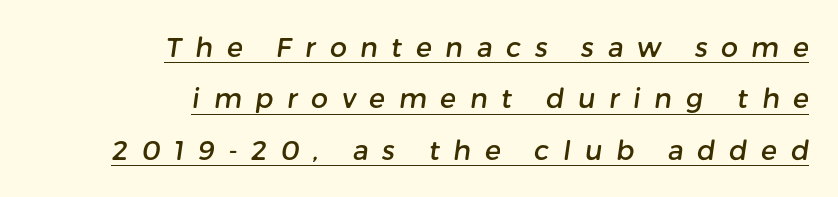
Q: Is the text underlined? A: Yes.
Q: How is the paragraph aligned? A: Right-aligned.
Q: Is the spacing between letters normal or unusually wide? A: Unusually wide.
Q: Is the spacing between lines tight, normal or loose? A: Loose.
